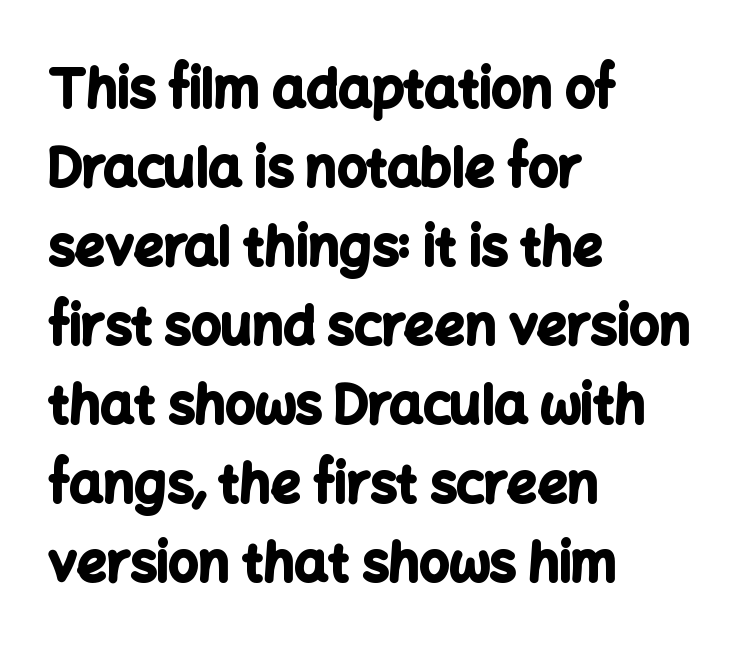
This is the regular roman posture of the typeface. Spacing between characters is what you'd get straight out of the box. The zone under the glyphs is completely vacant. Vertically, the passage feels balanced, rows spaced as you'd expect. As a designer I'd log this as weight 700, bold.
